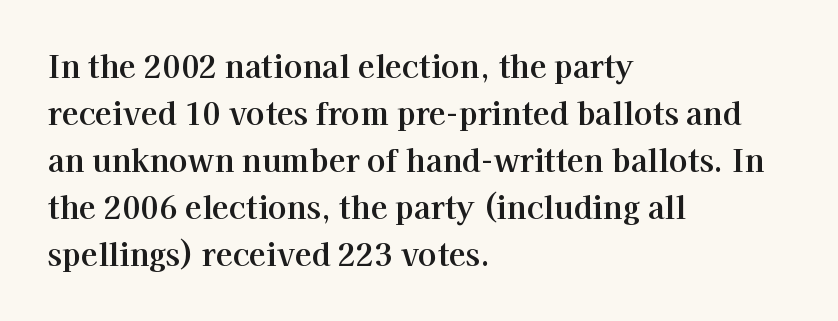
In terms of leading, this rendering sits right in the middle. The designer went with a serif here, giving each stem small feet. Think of a printed novel: that variable character pitch is what you see here. No italicization has been applied; the sample stays upright. Horizontally, the lines are justified to the leading edge only.
